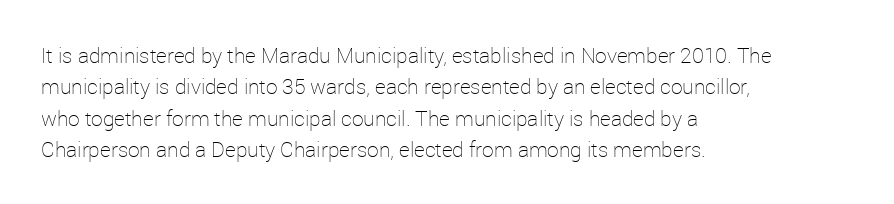
Q: Is the text bold? A: No.
Q: Is the text italic (slanted)? A: No, it is upright.
Q: Is the text underlined? A: No.
Q: How is the paragraph aligned? A: Left-aligned.
Q: Is the spacing between letters normal or unusually wide? A: Normal.
Q: Is the spacing between lines tight, normal or loose? A: Normal.
